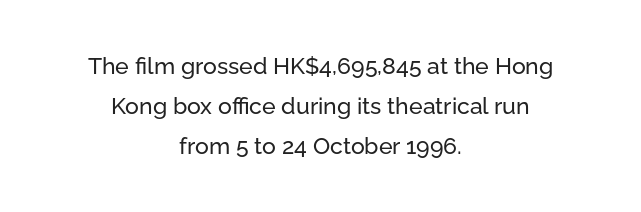
Q: Is the text italic (slanted)? A: No, it is upright.
Q: Is the text underlined? A: No.
Q: How is the paragraph aligned? A: Centered.
Q: Is the spacing between letters normal or unusually wide? A: Normal.
